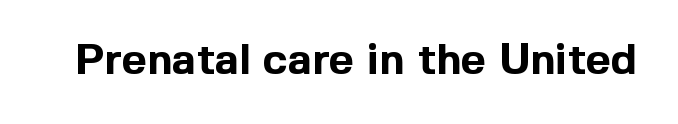
{"serif": "no", "italic": "no", "bold": "yes", "weight": "bold", "width": "normal", "x_height": "medium", "monospaced": "no", "underline": "no", "letter_spacing": "normal", "letter_spacing_em": 0.0, "glyph_px": 43}
